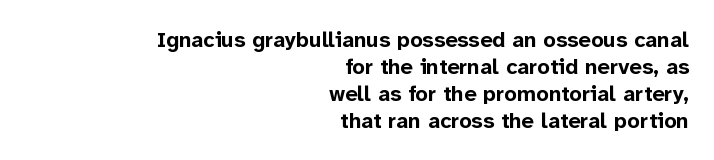
The image shows 22 px bold type, upright; set right-aligned, line spacing 1.22x, normal letter spacing, not underlined.
